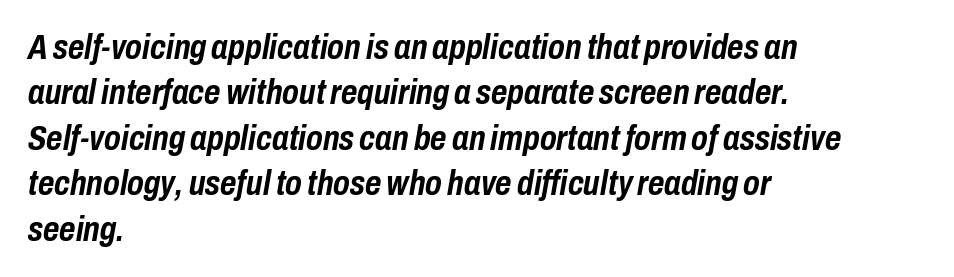
Q: Is the text bold? A: Yes.
Q: Is the text italic (slanted)? A: Yes, it leans right by about 10 degrees.
Q: Is the text underlined? A: No.
Q: How is the paragraph aligned? A: Left-aligned.
Q: Is the spacing between letters normal or unusually wide? A: Normal.
Q: Is the spacing between lines tight, normal or loose? A: Normal.
Q: Width (condensed, normal, or wide)? A: Condensed.
Q: Stroke contrast? A: Low.
Q: x-height? A: Medium.
Q: Monospaced? A: No.
